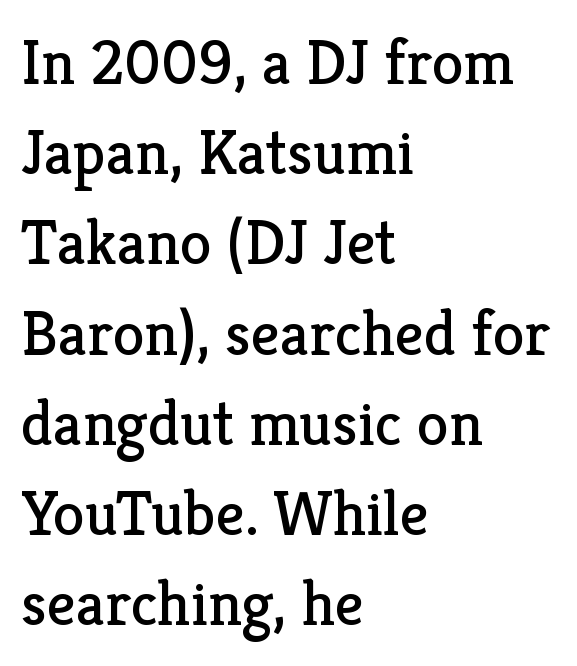
Q: Is the text bold? A: No.
Q: Is the text italic (slanted)? A: No, it is upright.
Q: Is the typeface a serif or a sans-serif typeface? A: Serif.
Q: Is the text underlined? A: No.
Q: How is the paragraph aligned? A: Left-aligned.
Q: Is the spacing between letters normal or unusually wide? A: Normal.
Q: Is the spacing between lines tight, normal or loose? A: Normal.
Q: Width (condensed, normal, or wide)? A: Normal.
Q: Stroke contrast? A: Low.
Q: x-height? A: Medium.
Q: Monospaced? A: No.
